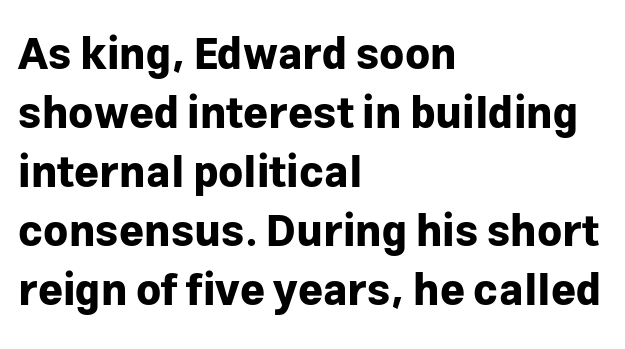
In terms of posture, this sample is upright. Check under the words: just untouched page. Check where the strokes stop: nothing finishes them off — pure sans. Compared with typical paragraphs, the rows here are spaced about the same. Caption: multi-line text, flush left, ragged right. The face used here is rendered with its standard letterfit.
